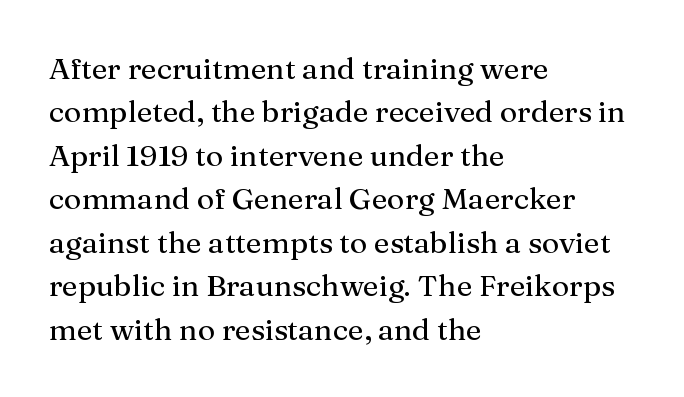
{"serif": "yes", "italic": "no", "width": "normal", "stroke_contrast": "medium", "x_height": "medium", "monospaced": "no", "underline": "no", "align": "left", "line_spacing": "normal", "line_spacing_ratio": 1.45, "letter_spacing": "normal", "letter_spacing_em": 0.0, "glyph_px": 30}
